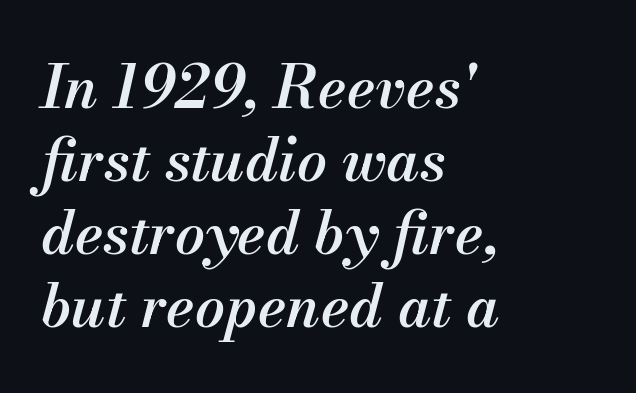
{"italic": "yes", "lean": "right", "slant_degrees": 13, "bold": "semi", "weight": "semibold", "width": "normal", "stroke_contrast": "medium", "x_height": "small", "monospaced": "no", "underline": "no", "align": "left", "line_spacing_ratio": 1.24, "letter_spacing": "normal", "letter_spacing_em": 0.0, "glyph_px": 59}
